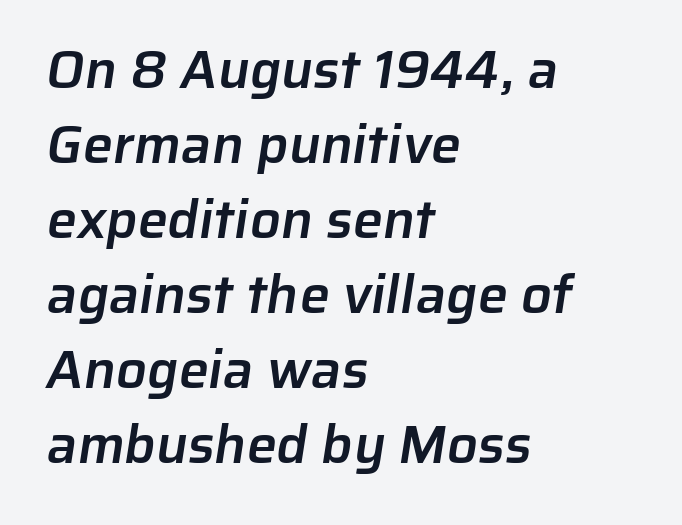
The image shows 54 px semibold sans-serif type; set left-aligned, normal line spacing (1.39x), normal letter spacing, not underlined; low stroke contrast and a medium x-height.
